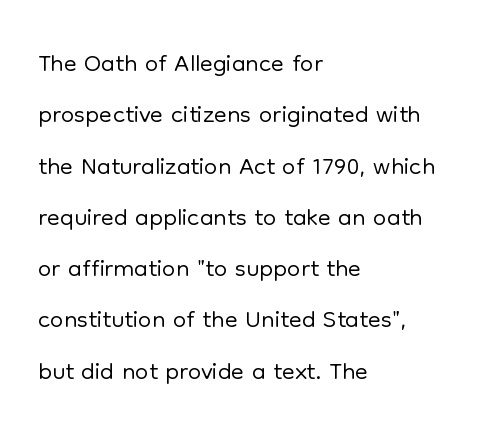
Examine the stroke ends and you'll find no serifs. The typography opts for an upright posture over an oblique one. Stroke mass is kept to a normal reading level or below. Plain, unruled lines of type.
